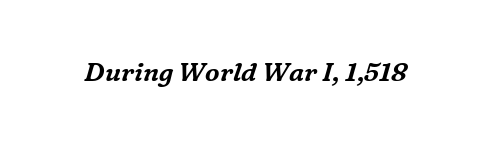
Q: Is the text italic (slanted)? A: Yes, it leans right by about 16 degrees.
Q: Is the text underlined? A: No.
Q: Is the spacing between letters normal or unusually wide? A: Normal.
